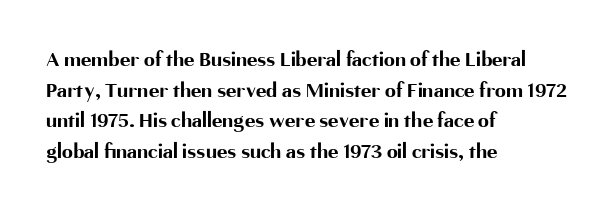
If you drew a line through each stem, it would be perfectly vertical. A normal amount of white space separates one row of letters from the next. Unmarked baselines from the first word to the last. Pretty heavy lettering here — definitely bold. The paragraph has a hard left edge and a soft right edge. These lines keep a tight, regular rhythm from letter to letter.
